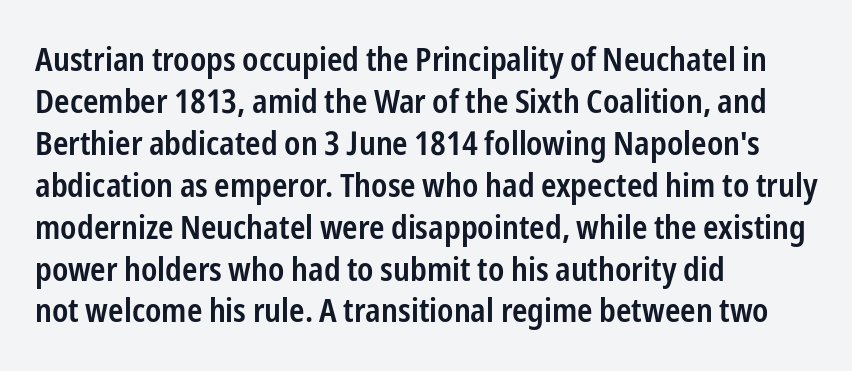
{"serif": "no", "italic": "no", "bold": "semi", "weight": "semibold", "width": "condensed", "stroke_contrast": "low", "x_height": "medium", "monospaced": "no", "underline": "no", "align": "left", "line_spacing": "normal", "line_spacing_ratio": 1.27, "letter_spacing": "normal", "letter_spacing_em": 0.0, "glyph_px": 33}
